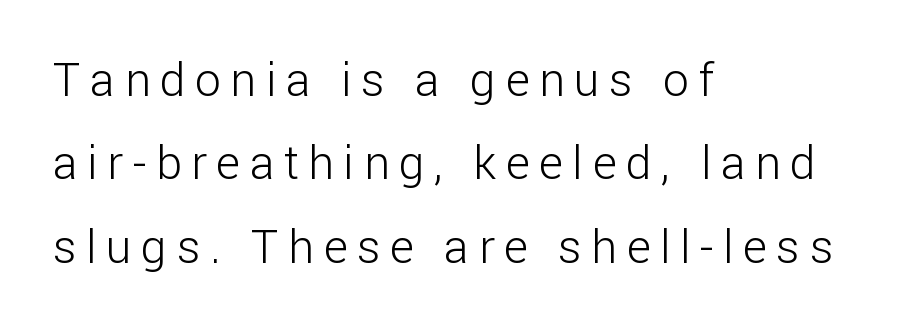
Q: Is the text bold? A: No.
Q: Is the text italic (slanted)? A: No, it is upright.
Q: Is the typeface a serif or a sans-serif typeface? A: Sans-serif.
Q: Is the text underlined? A: No.
Q: How is the paragraph aligned? A: Left-aligned.
Q: Is the spacing between letters normal or unusually wide? A: Unusually wide.
Q: Width (condensed, normal, or wide)? A: Normal.
Q: Stroke contrast? A: Low.
Q: x-height? A: Medium.
Q: Monospaced? A: No.
